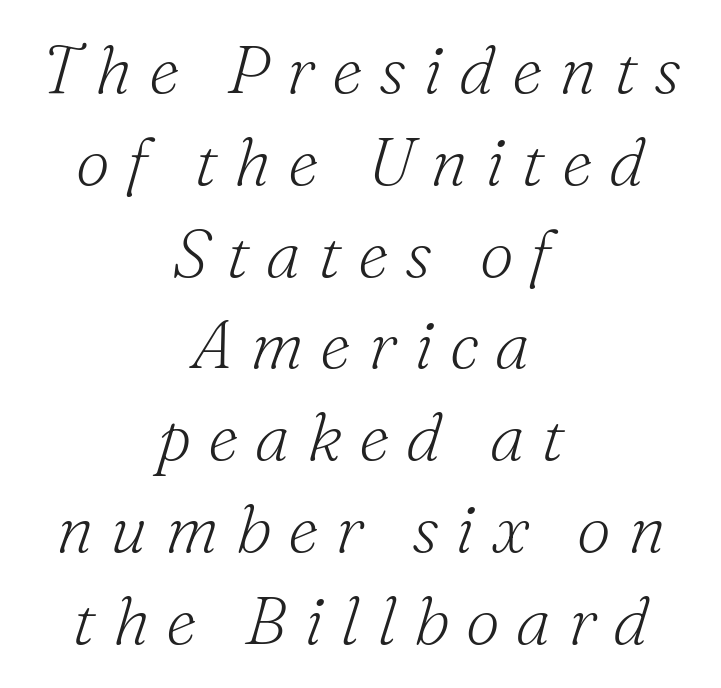
The image shows 68 px light serif type, italic (leaning right); set centered, normal line spacing (1.35x), unusually wide letter spacing (+0.25 em), not underlined; medium stroke contrast and a small x-height.
